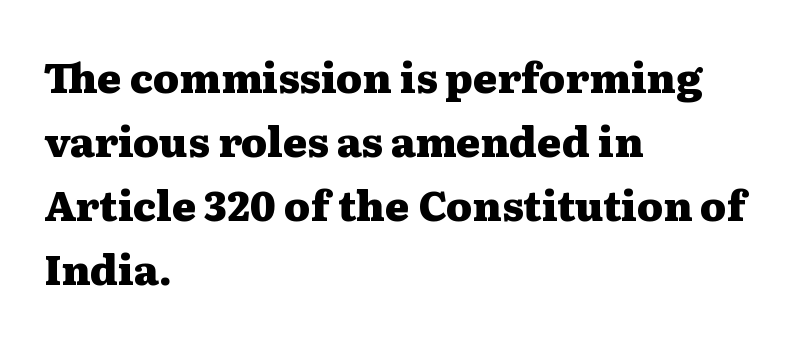
The image shows 41 px heavy, wide serif type, upright; set left-aligned, normal line spacing (1.56x), normal letter spacing, not underlined; medium stroke contrast and a medium x-height.
